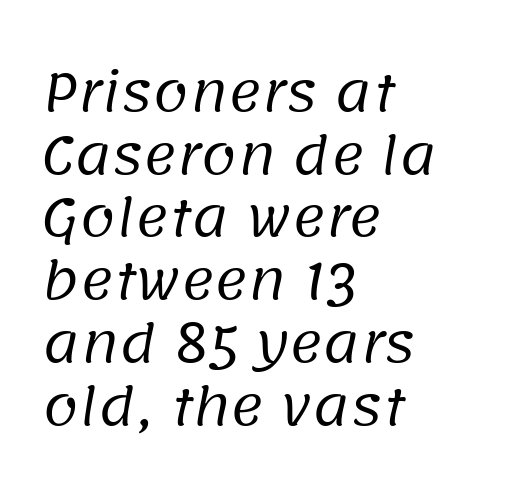
Glance below the letters and you will spot only blank space. Each letter keeps its own natural width here, so spacing adapts to shape. Line starts are locked; line ends wander. Examine the stroke ends and you'll find no serifs. Spacing between characters is what you'd get straight out of the box.
